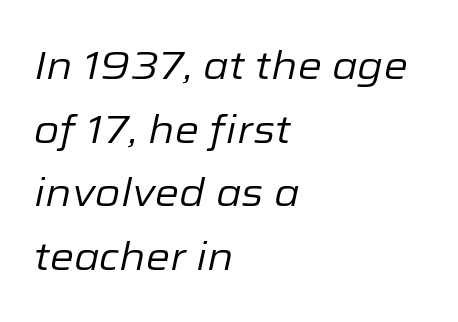
Normally led — the rows are evenly, conventionally spaced. These lines are set flush left with a ragged right edge. Between one letter and the next there's only the usual sliver of space. Underlining? Definitely not there.
